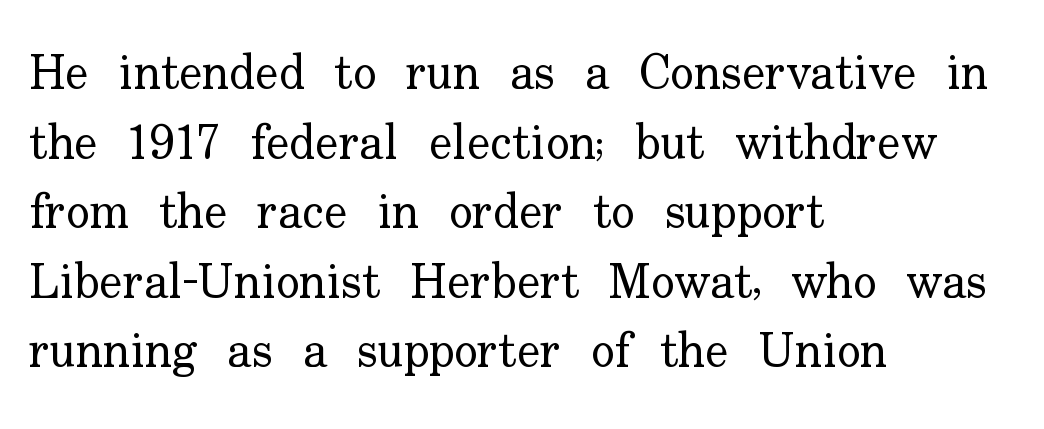
The image shows 49 px regular-weight serif type, upright; set left-aligned, normal line spacing (1.42x), normal letter spacing, not underlined; low stroke contrast and a small x-height.
